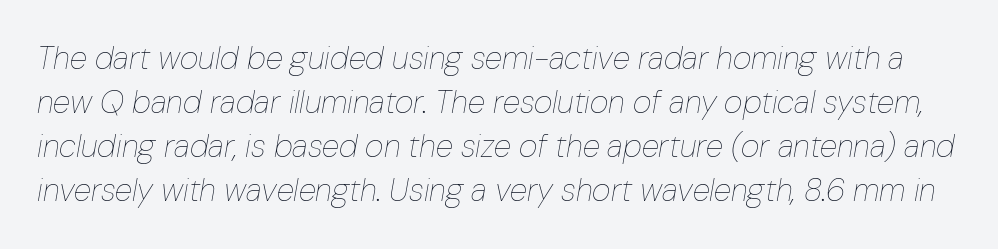
The rows are spaced the way most documents space them. A quiet, ordinary-to-light weight characterises the typeface. The face used here is proportionally spaced, like ordinary book or web type. A clean baseline with only descenders dipping below it.
